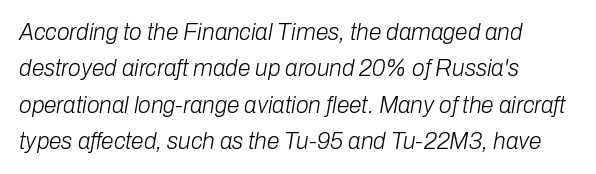
The image shows 23 px text type, italic (leaning right); set left-aligned, normal line spacing (1.58x), normal letter spacing, not underlined.
